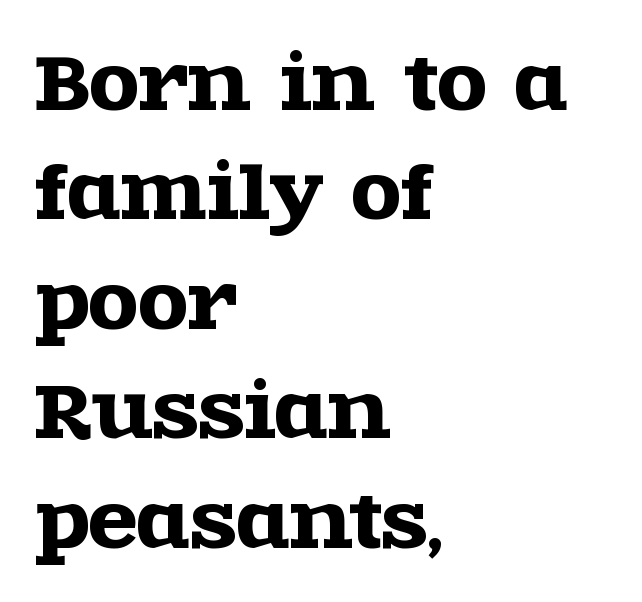
Q: Is the text italic (slanted)? A: No, it is upright.
Q: Is the typeface a serif or a sans-serif typeface? A: Serif.
Q: Is the text underlined? A: No.
Q: How is the paragraph aligned? A: Left-aligned.
Q: Is the spacing between letters normal or unusually wide? A: Normal.
Q: Is the spacing between lines tight, normal or loose? A: Normal.
Q: Width (condensed, normal, or wide)? A: Wide.
Q: x-height? A: Large.
Q: Monospaced? A: No.
